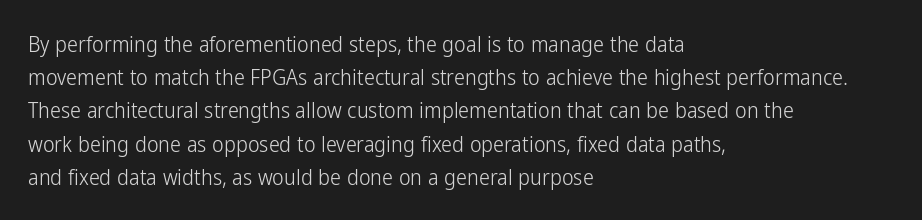
Q: Is the text bold? A: No.
Q: Is the text italic (slanted)? A: No, it is upright.
Q: Is the text underlined? A: No.
Q: How is the paragraph aligned? A: Left-aligned.
Q: Is the spacing between letters normal or unusually wide? A: Normal.
Q: Is the spacing between lines tight, normal or loose? A: Normal.
